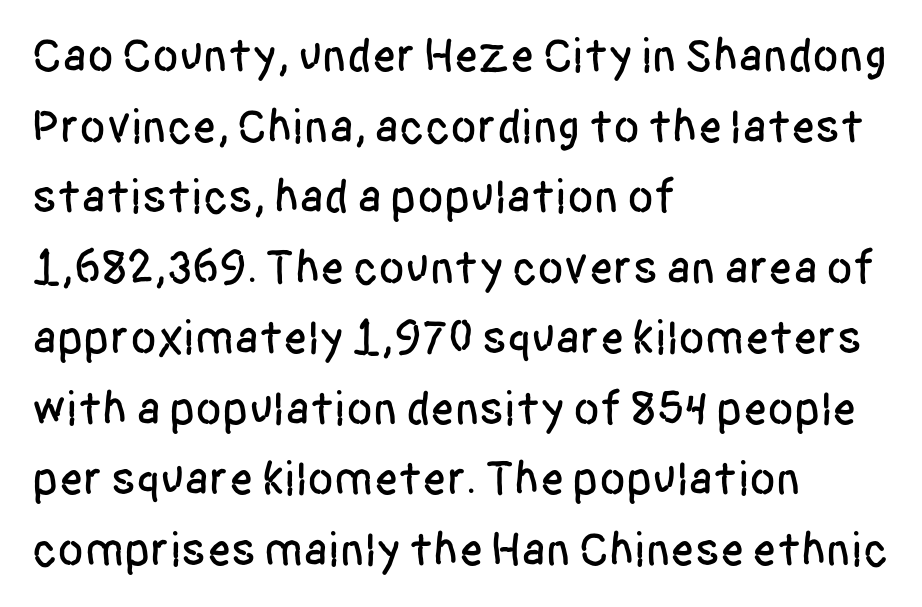
{"serif": "no", "italic": "no", "width": "condensed", "stroke_contrast": "low", "x_height": "large", "monospaced": "no", "underline": "no", "align": "left", "line_spacing": "normal", "line_spacing_ratio": 1.47, "letter_spacing": "normal", "letter_spacing_em": 0.0, "glyph_px": 48}
